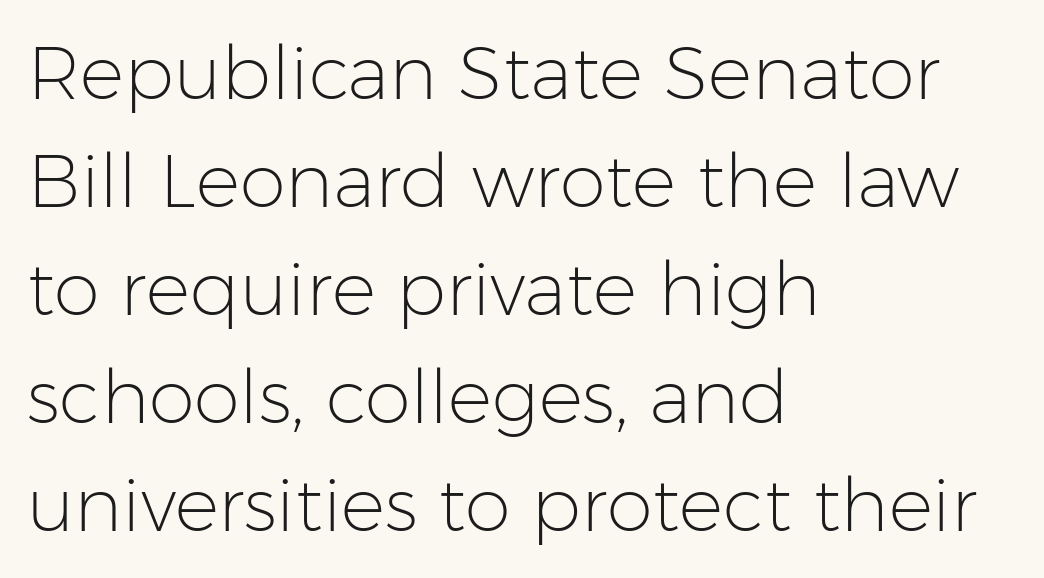
{"serif": "no", "italic": "no", "bold": "no", "weight": "light", "width": "normal", "stroke_contrast": "low", "x_height": "medium", "monospaced": "no", "underline": "no", "align": "left", "line_spacing": "normal", "line_spacing_ratio": 1.46, "letter_spacing": "normal", "letter_spacing_em": 0.0, "glyph_px": 74}
